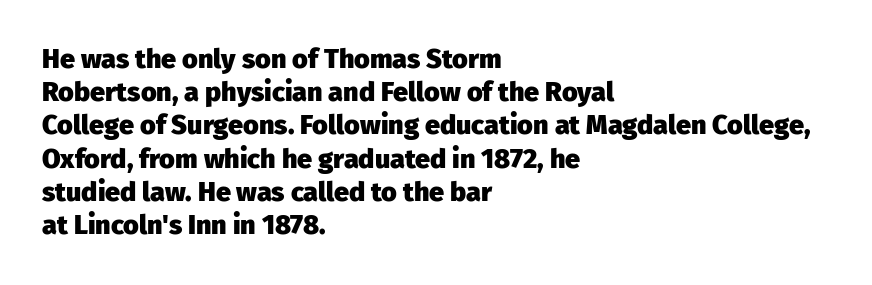
{"italic": "no", "bold": "yes", "underline": "no", "align": "left", "line_spacing_ratio": 1.23, "letter_spacing": "normal", "letter_spacing_em": 0.0, "glyph_px": 27}
